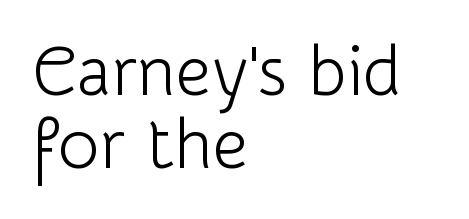
Rule under the text: the space is simply empty. No extra tracking has been applied to these lines. The letters carry no serifs — their stems end cleanly without finishing strokes. A classic flush-left, rag-right setting is used for this passage. These lines are rendered in a variable-pitch font.
